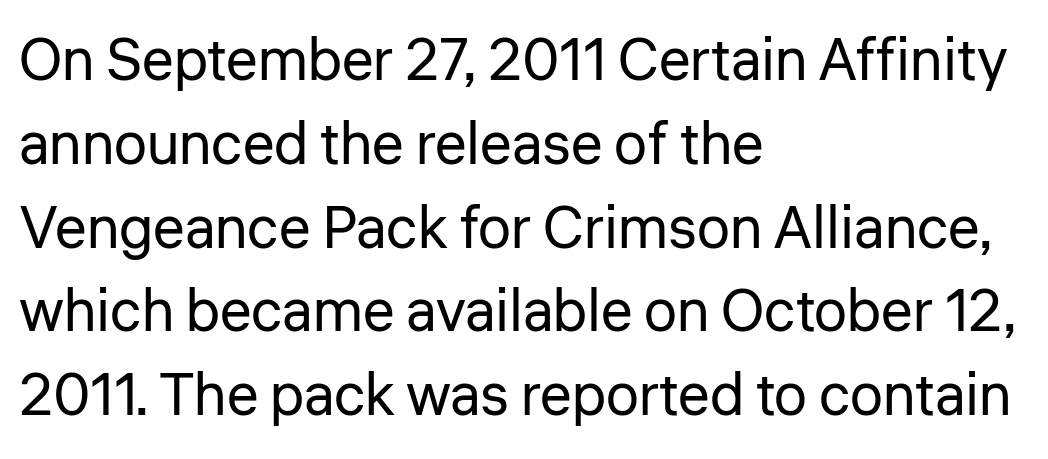
{"serif": "no", "italic": "no", "bold": "no", "weight": "regular", "width": "normal", "stroke_contrast": "low", "x_height": "medium", "monospaced": "no", "underline": "no", "align": "left", "line_spacing": "normal", "line_spacing_ratio": 1.42, "letter_spacing": "normal", "letter_spacing_em": 0.0, "glyph_px": 59}
